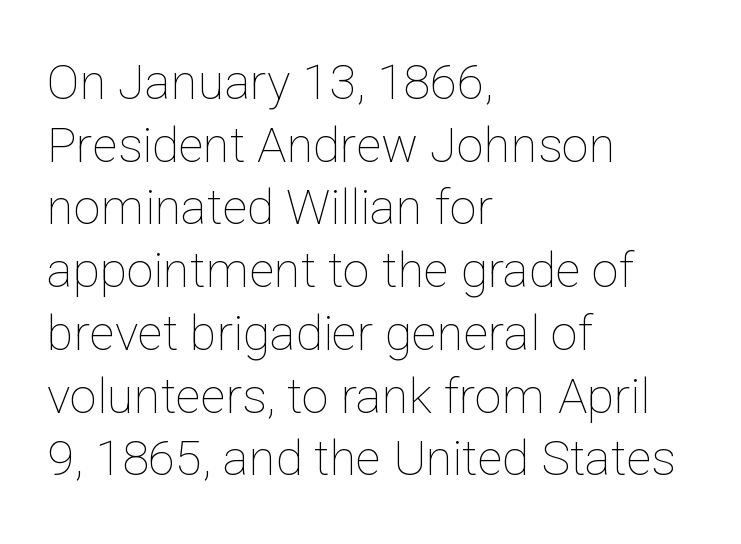
{"italic": "no", "bold": "no", "weight": "thin", "width": "normal", "stroke_contrast": "low", "x_height": "medium", "monospaced": "no", "underline": "no", "align": "left", "line_spacing": "normal", "line_spacing_ratio": 1.28, "letter_spacing": "normal", "letter_spacing_em": 0.0, "glyph_px": 49}
